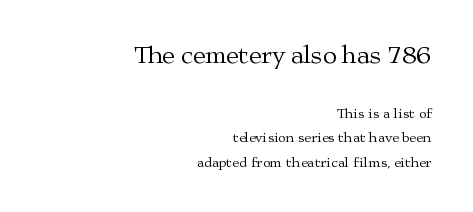
Q: Is the text bold? A: No.
Q: Is the text italic (slanted)? A: No, it is upright.
Q: Is the text underlined? A: No.
Q: How is the paragraph aligned? A: Right-aligned.
Q: Is the spacing between letters normal or unusually wide? A: Normal.
Q: Which block of text is set in a larger size, the first (top) or the second (bottom)? A: The first (top) one.
